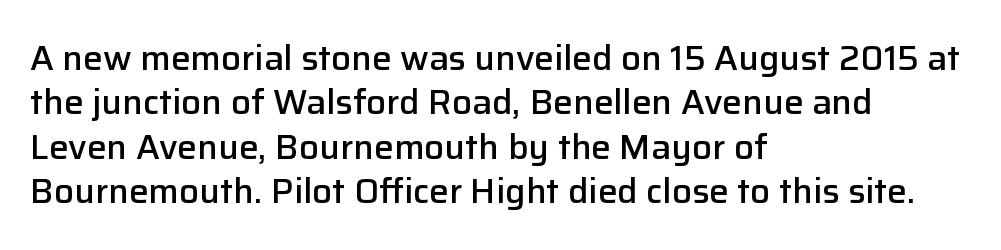
In CSS terms this would be text-align: left. The passage shown is semibold, sitting just below true bold. The typeface chosen for these lines omits serifs. Glance below the letters and you will spot only blank space.
